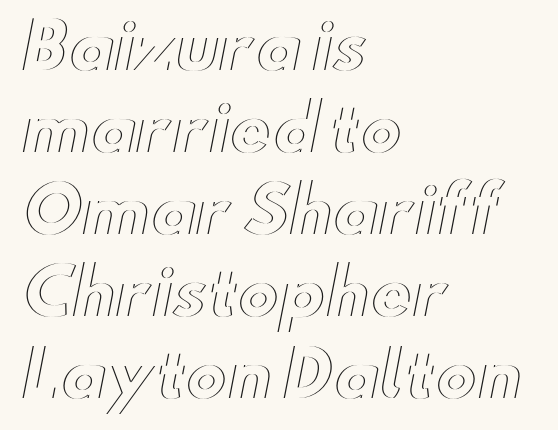
Is there much room between lines? A standard amount, neither cramped nor airy. Bare-footed words on every line. Between one letter and the next there's only the usual sliver of space. Alignment: flush left. The face used here is proportionally spaced, like ordinary book or web type.
